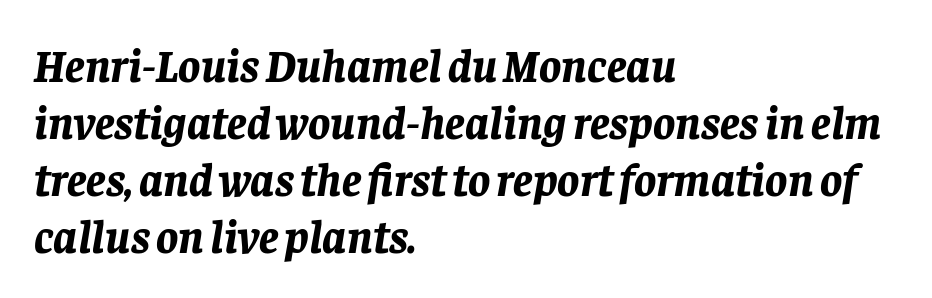
{"italic": "yes", "lean": "right", "slant_degrees": 8, "bold": "yes", "weight": "bold", "width": "normal", "stroke_contrast": "low", "x_height": "large", "monospaced": "no", "underline": "no", "align": "left", "line_spacing_ratio": 1.24, "letter_spacing": "normal", "letter_spacing_em": 0.0, "glyph_px": 46}
